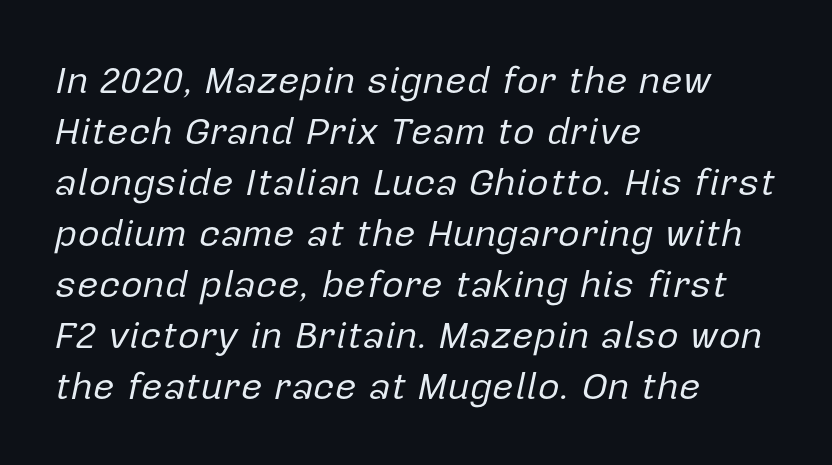
Q: Is the text bold? A: No.
Q: Is the text italic (slanted)? A: Yes, it leans right by about 12 degrees.
Q: Is the text underlined? A: No.
Q: How is the paragraph aligned? A: Left-aligned.
Q: Is the spacing between letters normal or unusually wide? A: Normal.
Q: Is the spacing between lines tight, normal or loose? A: Normal.
Q: Width (condensed, normal, or wide)? A: Normal.
Q: Stroke contrast? A: Low.
Q: x-height? A: Medium.
Q: Monospaced? A: No.
